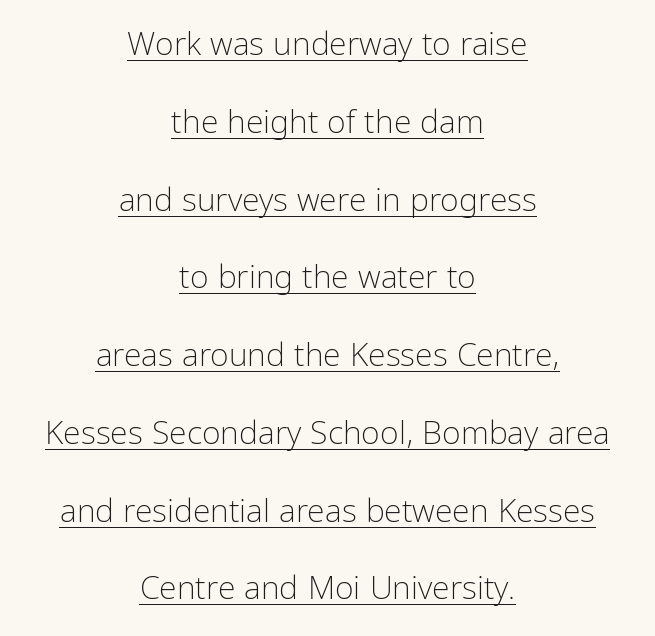
{"serif": "no", "italic": "no", "bold": "no", "weight": "light", "width": "condensed", "stroke_contrast": "low", "x_height": "medium", "monospaced": "no", "underline": "yes", "align": "center", "line_spacing": "loose", "line_spacing_ratio": 2.43, "letter_spacing": "normal", "letter_spacing_em": 0.0, "glyph_px": 32}
